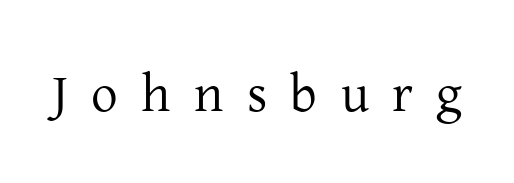
The image shows 53 px regular-weight serif type, upright; set unusually wide letter spacing (+0.44 em), not underlined; low stroke contrast and a medium x-height.
